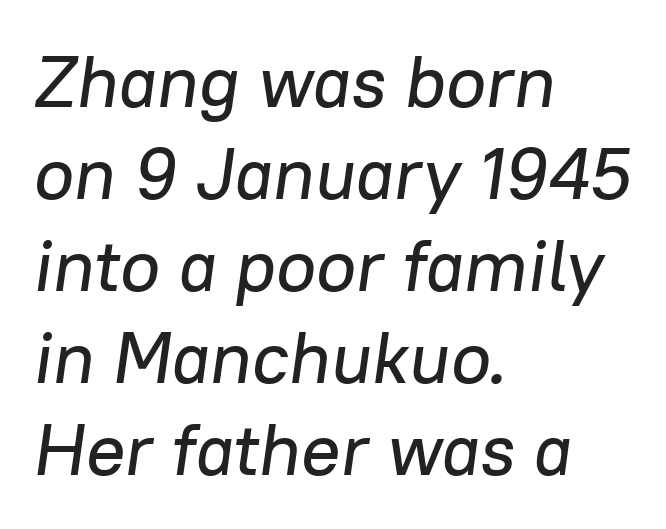
{"italic": "yes", "lean": "right", "slant_degrees": 8, "width": "normal", "stroke_contrast": "low", "x_height": "medium", "monospaced": "no", "underline": "no", "align": "left", "line_spacing": "normal", "line_spacing_ratio": 1.26, "letter_spacing": "normal", "letter_spacing_em": 0.0, "glyph_px": 73}
